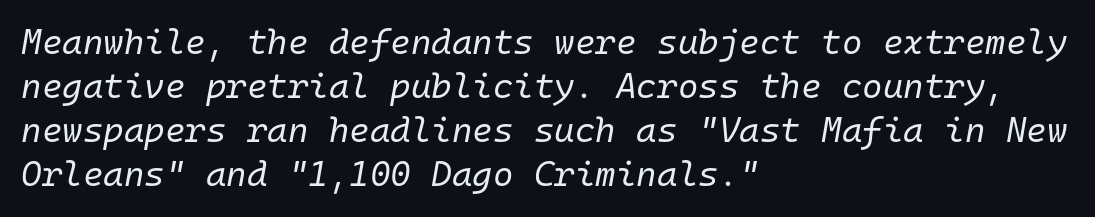
The image shows 35 px regular-weight type, italic (leaning right), monospaced; set left-aligned, normal line spacing (1.26x), normal letter spacing, not underlined; low stroke contrast and a medium x-height.
